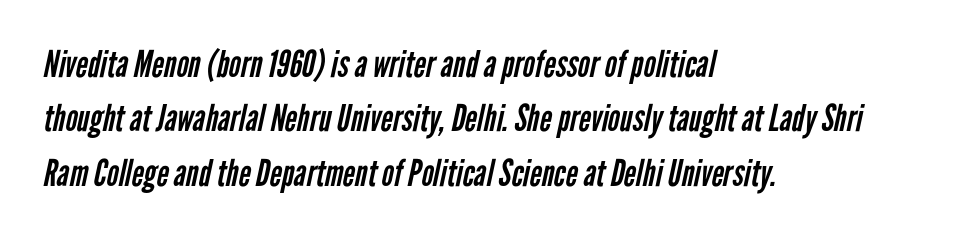
The image shows 37 px regular-weight, condensed sans-serif type; set left-aligned, normal line spacing (1.47x), normal letter spacing, not underlined; low stroke contrast and a medium x-height.
